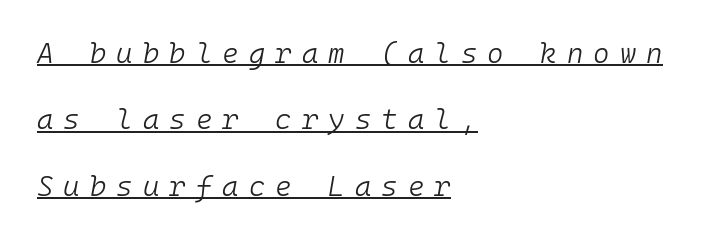
Unbolded letterforms with no extra heft. The letters are slanted; this is an italic face. Every character here occupies the same horizontal width, giving the sample a typewriter-like rhythm. Alignment: flush left.
